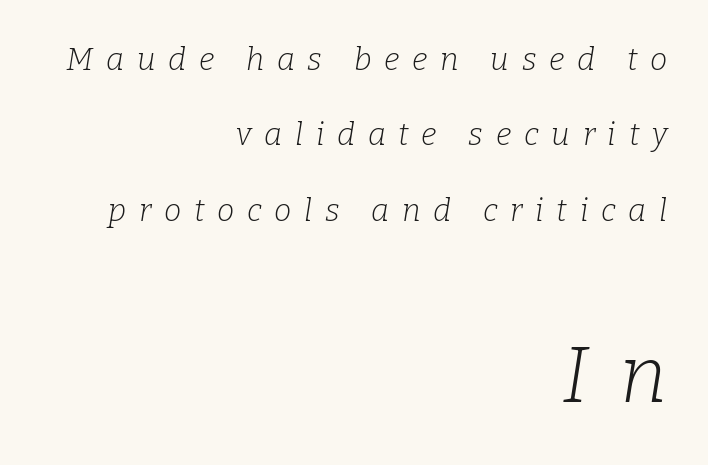
The image shows 78 px light serif type, italic (leaning right); set right-aligned, loose line spacing (2.43x), unusually wide letter spacing (+0.41 em), not underlined; the second (bottom) block is 2.52x larger; low stroke contrast and a medium x-height.
